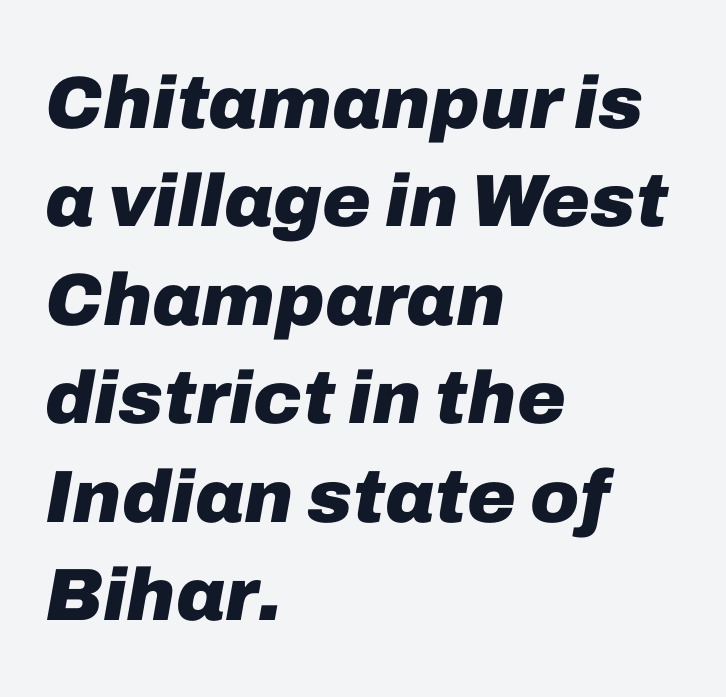
This sample uses an oblique cut, with every glyph tilted off the vertical. The space beneath each line is pristine and unruled. These lines are rendered in a variable-pitch font. If you drew a ruler down the left edge, every line would touch it. Set as a true bold cut, around the 700 mark.
